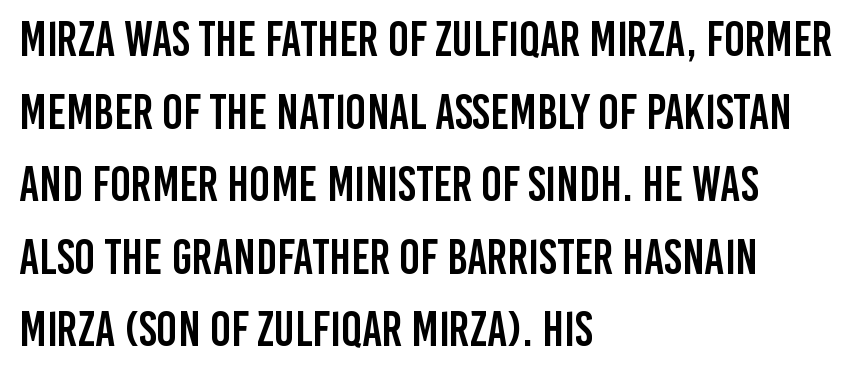
Any mark beneath the type? The region is blank. Alignment: flush left. Compared with typical paragraphs, the rows here are spaced about the same. Is this a fixed-width face? No — the glyphs have proportional, varying widths.
